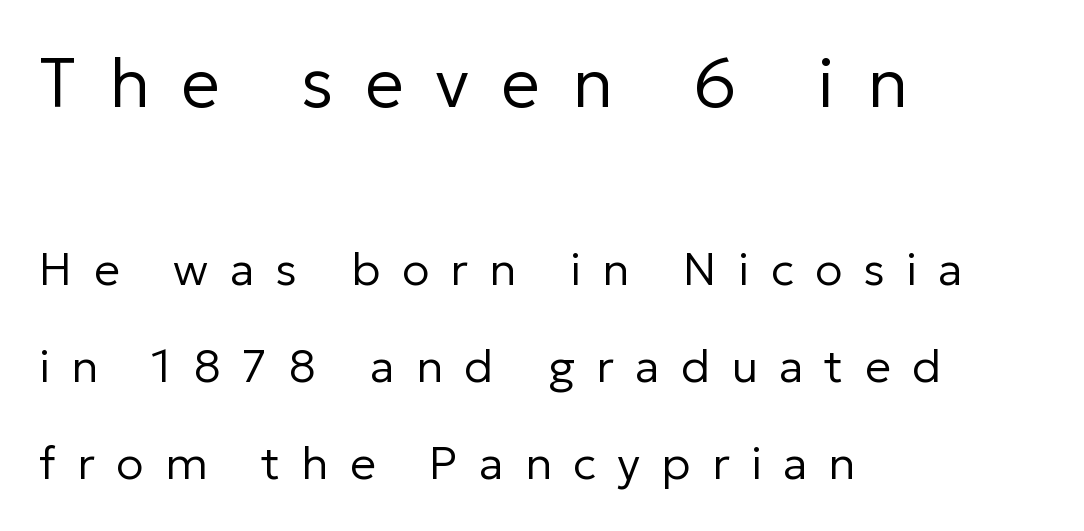
Q: Is the text bold? A: No.
Q: Is the text italic (slanted)? A: No, it is upright.
Q: Is the typeface a serif or a sans-serif typeface? A: Sans-serif.
Q: Is the text underlined? A: No.
Q: How is the paragraph aligned? A: Left-aligned.
Q: Is the spacing between letters normal or unusually wide? A: Unusually wide.
Q: Is the spacing between lines tight, normal or loose? A: Loose.
Q: Which block of text is set in a larger size, the first (top) or the second (bottom)? A: The first (top) one.
Q: Width (condensed, normal, or wide)? A: Normal.
Q: Stroke contrast? A: Low.
Q: x-height? A: Medium.
Q: Monospaced? A: No.
